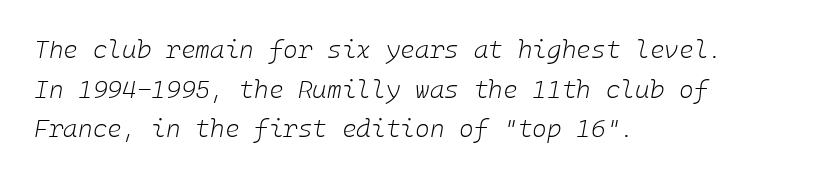
Does the leading feel generous? No, just average. Default kerning and tracking; the words read as compact shapes. Every character sits at an angle, as italics do. Weight: in the light-to-regular range. Reading down the block, your eye returns to a fixed left position each line. The area under the type is left untouched.
